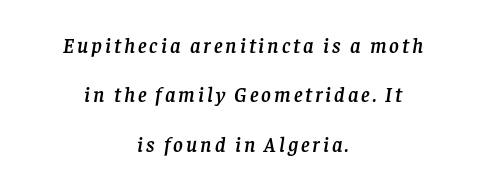
Q: Is the text italic (slanted)? A: Yes, it leans right by about 8 degrees.
Q: Is the text underlined? A: No.
Q: How is the paragraph aligned? A: Centered.
Q: Is the spacing between lines tight, normal or loose? A: Loose.
